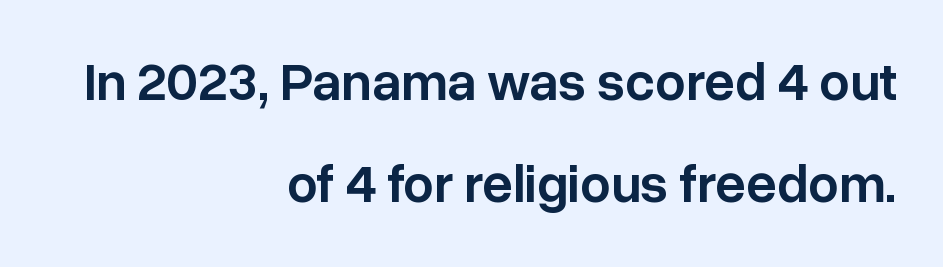
The rendering uses natural spacing where letterforms have individual widths. The baseline area is clear. Do the letters lean? They stand straight. What stands out about the letter spacing? Nothing — it is the standard amount. Slightly chunky letters — semibold, I'd say, not full bold.
